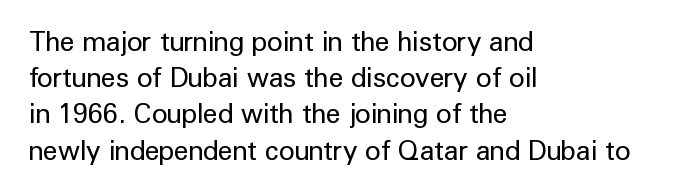
Q: Is the text bold? A: No.
Q: Is the text italic (slanted)? A: No, it is upright.
Q: Is the text underlined? A: No.
Q: How is the paragraph aligned? A: Left-aligned.
Q: Is the spacing between letters normal or unusually wide? A: Normal.
Q: Is the spacing between lines tight, normal or loose? A: Normal.
